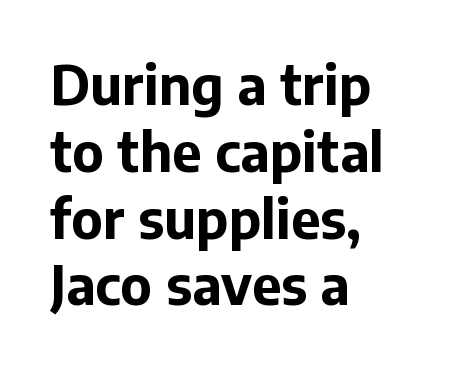
{"serif": "no", "italic": "no", "bold": "yes", "weight": "bold", "width": "normal", "stroke_contrast": "low", "x_height": "medium", "monospaced": "no", "underline": "no", "align": "left", "line_spacing": "normal", "line_spacing_ratio": 1.26, "letter_spacing": "normal", "letter_spacing_em": 0.0, "glyph_px": 53}
